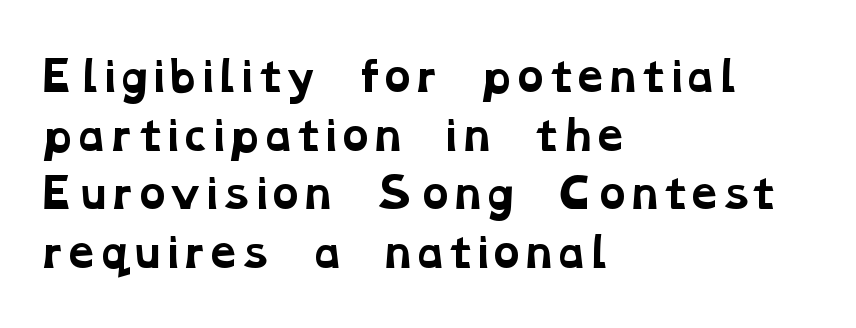
Q: Is the text bold? A: Yes.
Q: Is the typeface a serif or a sans-serif typeface? A: Serif.
Q: Is the text underlined? A: No.
Q: How is the paragraph aligned? A: Left-aligned.
Q: Is the spacing between letters normal or unusually wide? A: Normal.
Q: Is the spacing between lines tight, normal or loose? A: Normal.
Q: Width (condensed, normal, or wide)? A: Wide.
Q: Stroke contrast? A: Low.
Q: x-height? A: Medium.
Q: Monospaced? A: No.
